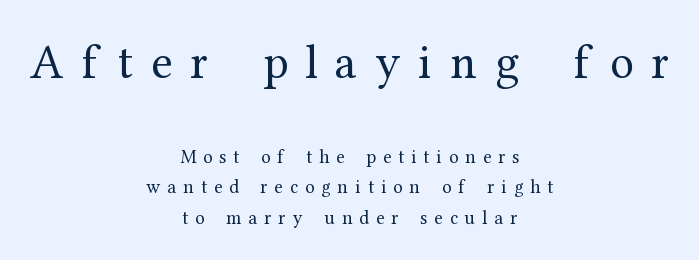
Q: Is the text bold? A: No.
Q: Is the text italic (slanted)? A: No, it is upright.
Q: Is the typeface a serif or a sans-serif typeface? A: Serif.
Q: Is the text underlined? A: No.
Q: How is the paragraph aligned? A: Centered.
Q: Is the spacing between letters normal or unusually wide? A: Unusually wide.
Q: Is the spacing between lines tight, normal or loose? A: Normal.
Q: Which block of text is set in a larger size, the first (top) or the second (bottom)? A: The first (top) one.
Q: Width (condensed, normal, or wide)? A: Normal.
Q: Stroke contrast? A: Medium.
Q: x-height? A: Medium.
Q: Monospaced? A: No.
